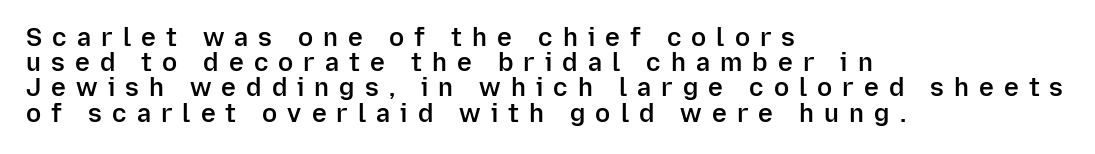
The tracking jumps out immediately: characters are airy and widely separated. The typesetter chose a ragged-right arrangement here. Weight check: semibold — heavier than regular, not quite bold. Notice how the stems are strictly vertical — no italics here. The strip under each line holds only bare page. If you measured baseline to baseline, you'd find a short distance.
